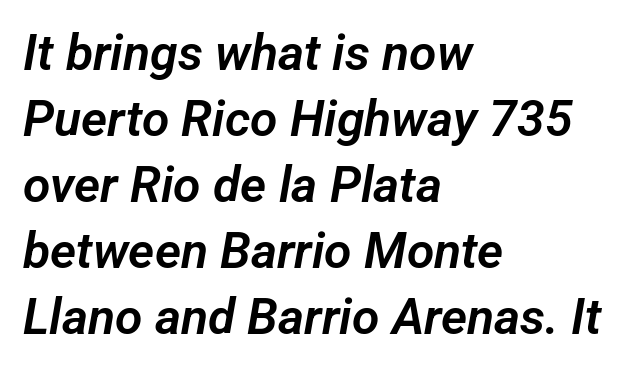
The image shows 50 px sans-serif type; set left-aligned, normal line spacing (1.32x), normal letter spacing, not underlined; low stroke contrast and a medium x-height.
